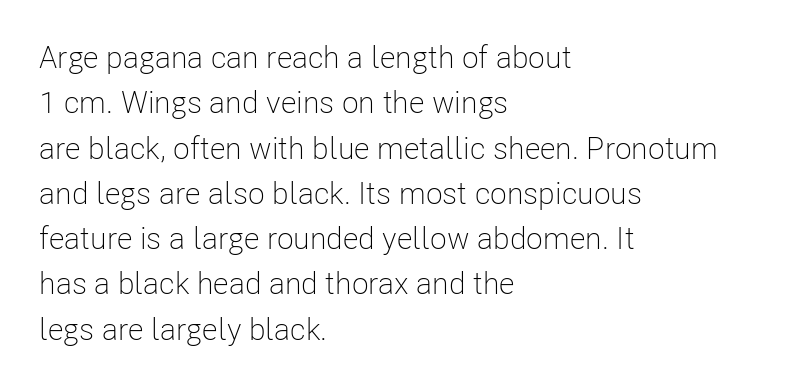
Q: Is the text bold? A: No.
Q: Is the text italic (slanted)? A: No, it is upright.
Q: Is the typeface a serif or a sans-serif typeface? A: Sans-serif.
Q: Is the text underlined? A: No.
Q: How is the paragraph aligned? A: Left-aligned.
Q: Is the spacing between letters normal or unusually wide? A: Normal.
Q: Is the spacing between lines tight, normal or loose? A: Normal.
Q: Width (condensed, normal, or wide)? A: Condensed.
Q: Stroke contrast? A: Low.
Q: x-height? A: Medium.
Q: Monospaced? A: No.
